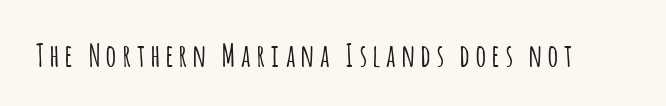
The image shows 31 px condensed sans-serif type, upright; set unusually wide letter spacing (+0.21 em), not underlined; low stroke contrast and a large x-height.
